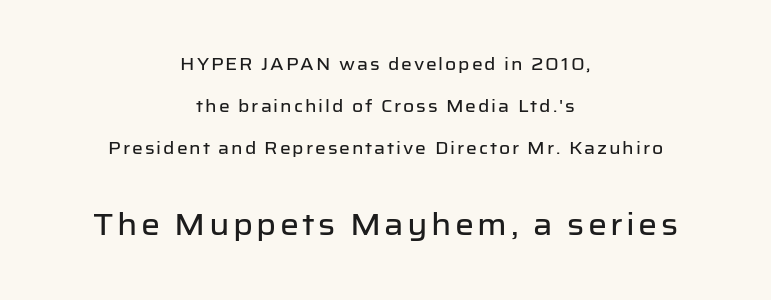
The image shows 30 px sans-serif type, upright; set centered, loose line spacing (2.48x), not underlined; the second (bottom) block is 1.76x larger; low stroke contrast and a medium x-height.
